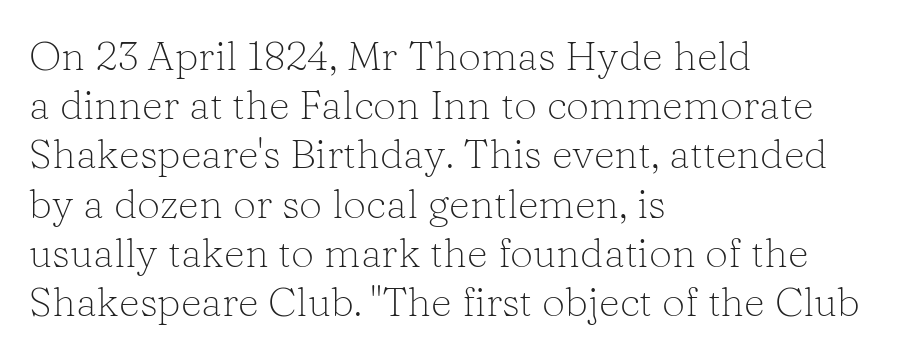
The letters look calm and open, with moderate or lighter stems. Note the varied advance widths — an 'i' is clearly narrower than an 'm'. The compositor pushed each line to the left boundary. When letters stand straight like this, we call the style roman or upright. The string is rendered with underlining switched off. Letter spacing: default.
